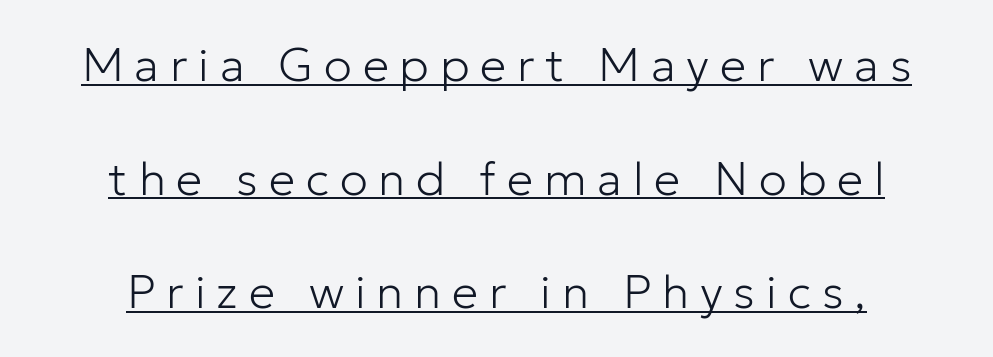
The image shows 47 px light sans-serif type, upright; set centered, loose line spacing (2.42x), unusually wide letter spacing (+0.23 em), underlined; low stroke contrast and a medium x-height.
